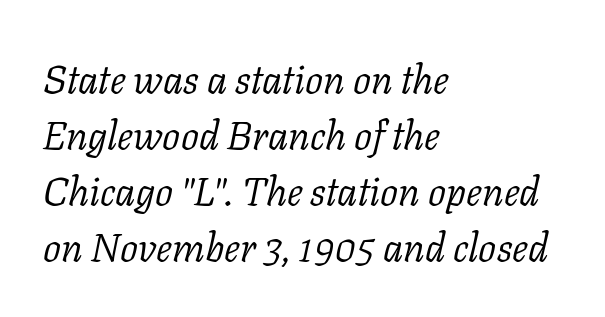
{"serif": "yes", "italic": "yes", "lean": "right", "slant_degrees": 11, "bold": "no", "weight": "light", "width": "normal", "stroke_contrast": "low", "x_height": "medium", "monospaced": "no", "underline": "no", "align": "left", "line_spacing": "normal", "line_spacing_ratio": 1.4, "letter_spacing": "normal", "letter_spacing_em": 0.0, "glyph_px": 40}
